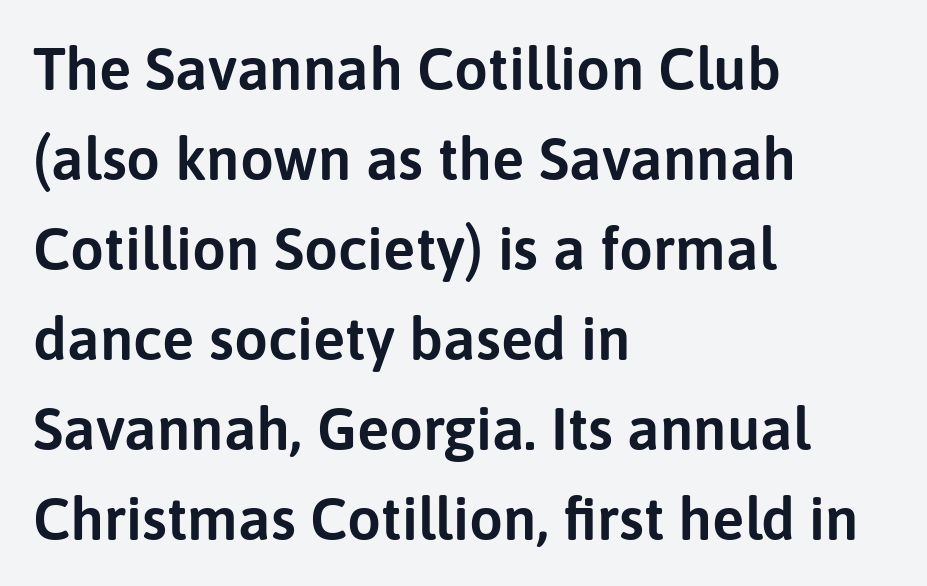
The image shows 60 px sans-serif type, upright; set left-aligned, normal line spacing (1.5x), normal letter spacing, not underlined; low stroke contrast and a medium x-height.
